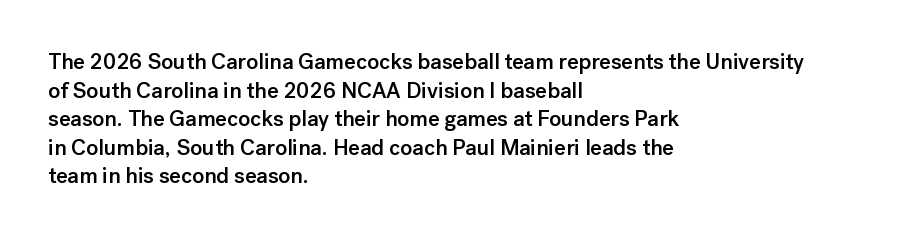
The image shows 22 px text type, upright; set left-aligned, normal line spacing (1.3x), normal letter spacing, not underlined.
